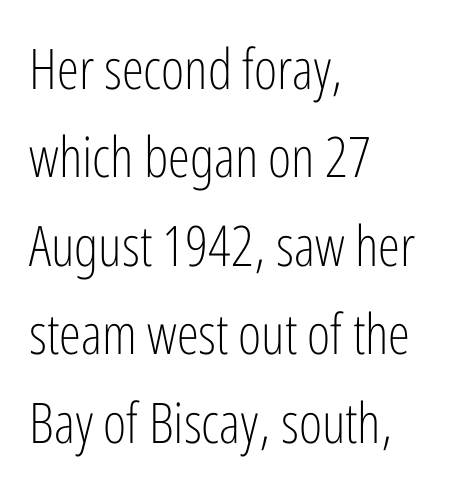
The image shows 56 px light, condensed sans-serif type, upright; set left-aligned, normal line spacing (1.58x), normal letter spacing, not underlined; low stroke contrast and a medium x-height.
